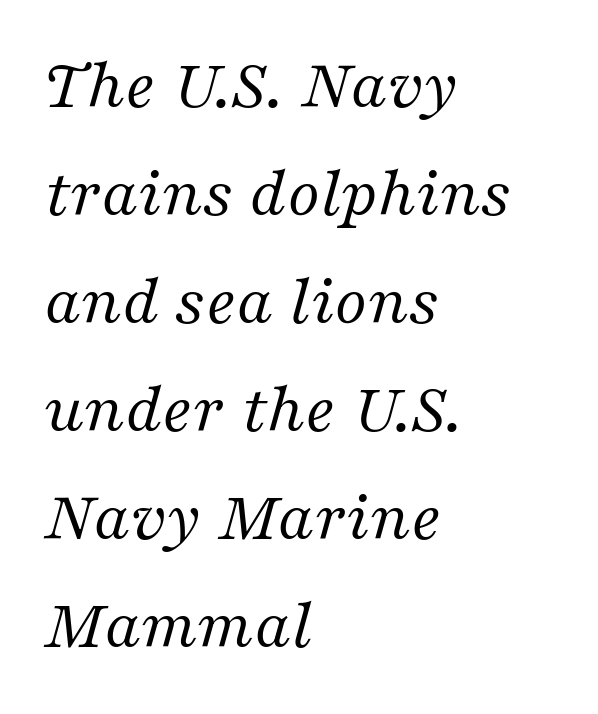
Q: Is the text bold? A: No.
Q: Is the text italic (slanted)? A: Yes, it leans right by about 16 degrees.
Q: Is the typeface a serif or a sans-serif typeface? A: Serif.
Q: Is the text underlined? A: No.
Q: How is the paragraph aligned? A: Left-aligned.
Q: Is the spacing between letters normal or unusually wide? A: Normal.
Q: Is the spacing between lines tight, normal or loose? A: Normal.
Q: Width (condensed, normal, or wide)? A: Normal.
Q: Stroke contrast? A: Medium.
Q: x-height? A: Medium.
Q: Monospaced? A: No.
